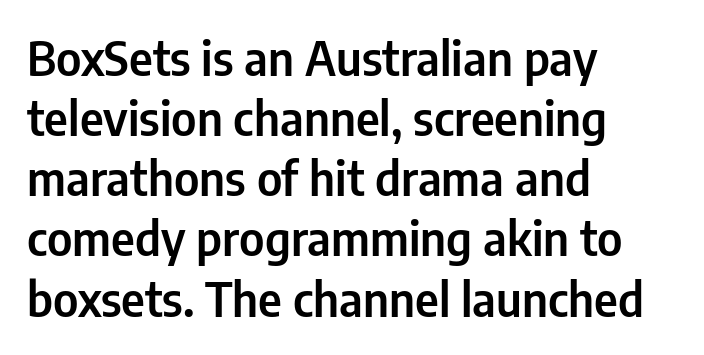
Q: Is the text italic (slanted)? A: No, it is upright.
Q: Is the typeface a serif or a sans-serif typeface? A: Sans-serif.
Q: Is the text underlined? A: No.
Q: How is the paragraph aligned? A: Left-aligned.
Q: Is the spacing between letters normal or unusually wide? A: Normal.
Q: Is the spacing between lines tight, normal or loose? A: Normal.
Q: Width (condensed, normal, or wide)? A: Condensed.
Q: Stroke contrast? A: Low.
Q: x-height? A: Medium.
Q: Monospaced? A: No.
